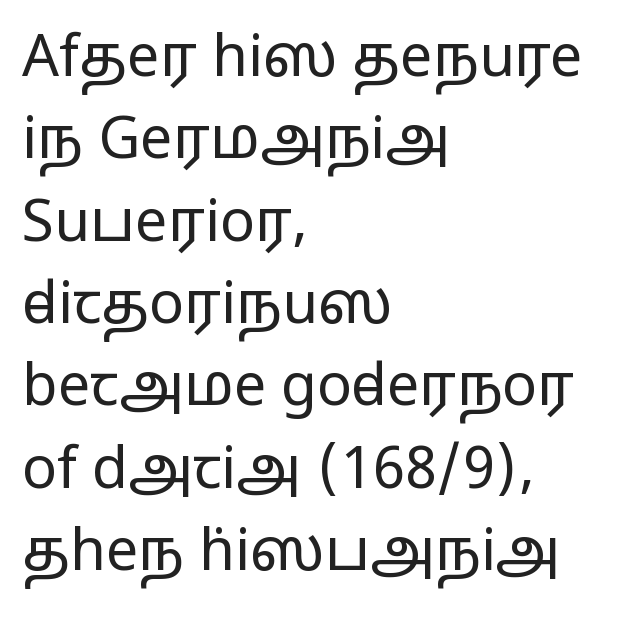
The image shows 58 px regular-weight, wide sans-serif type, upright; set left-aligned, normal line spacing (1.42x), normal letter spacing, not underlined; low stroke contrast and a medium x-height.
